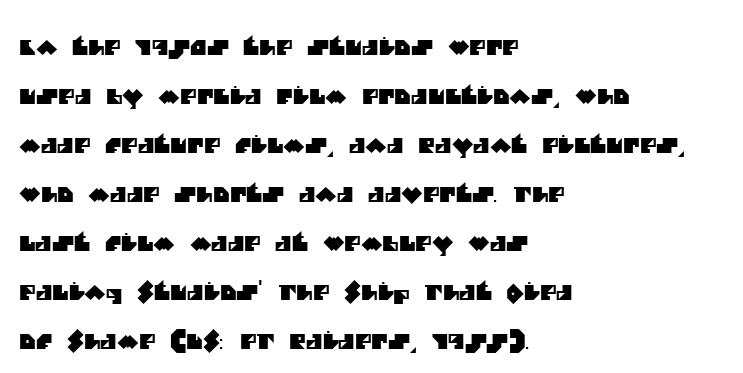
{"underline": "no", "align": "left", "line_spacing": "loose", "line_spacing_ratio": 2.45, "letter_spacing": "normal", "letter_spacing_em": 0.0, "glyph_px": 20}
